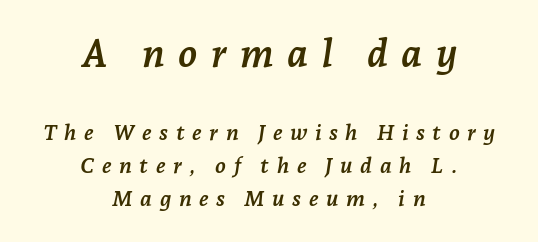
{"serif": "yes", "italic": "yes", "lean": "right", "slant_degrees": 7, "bold": "yes", "weight": "semibold", "width": "normal", "stroke_contrast": "low", "x_height": "medium", "monospaced": "no", "underline": "no", "align": "center", "line_spacing": "normal", "line_spacing_ratio": 1.49, "letter_spacing": "wide", "letter_spacing_em": 0.34, "larger_block": "first", "size_ratio": 1.77, "glyph_px": 39}
